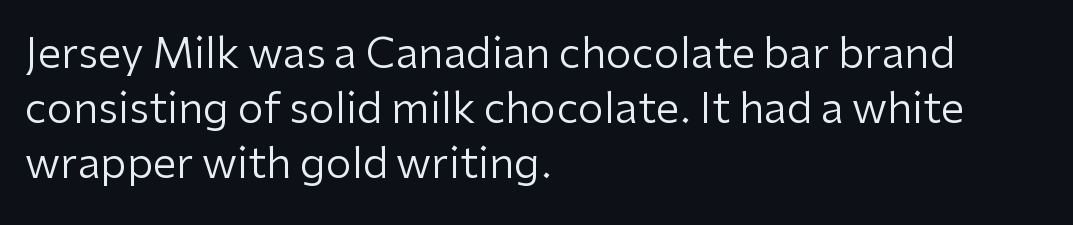
The image shows 42 px regular-weight sans-serif type, upright; set left-aligned, normal line spacing (1.31x), normal letter spacing, not underlined; low stroke contrast and a medium x-height.
